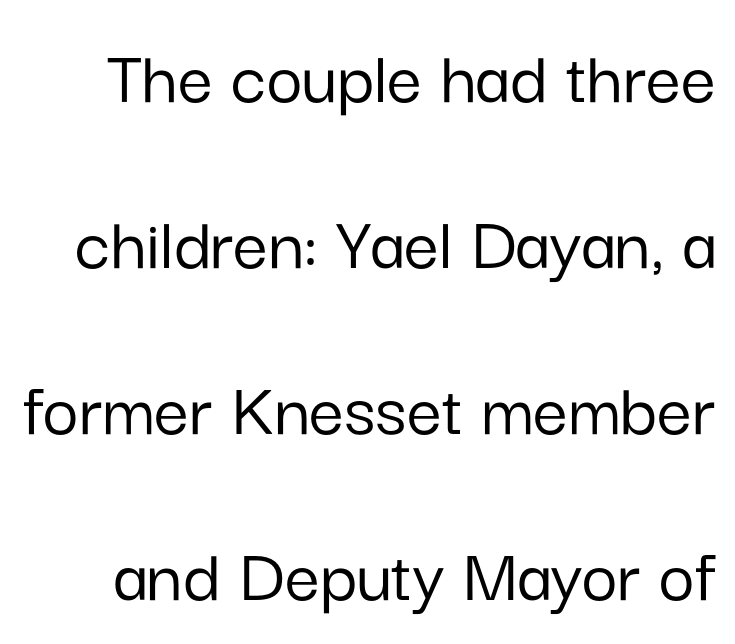
Italic: no, the glyphs are upright roman. The rendering keeps characters at their native spacing. The text was rendered using a sans face with plain stroke endings. Descender tails drop into unmarked territory. Each letter keeps its own natural width here, so spacing adapts to shape. Interline gaps are noticeably wide in this sample.
